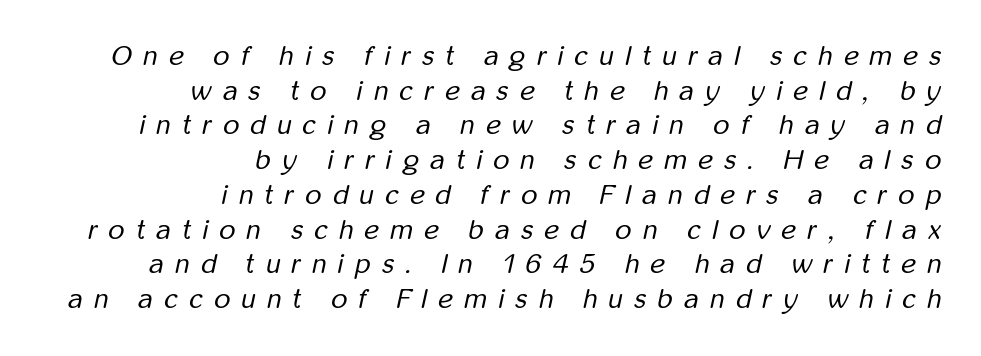
The image shows 28 px regular-weight, condensed type, italic (leaning right); set right-aligned, line spacing 1.24x, unusually wide letter spacing (+0.41 em), not underlined; low stroke contrast and a medium x-height.
